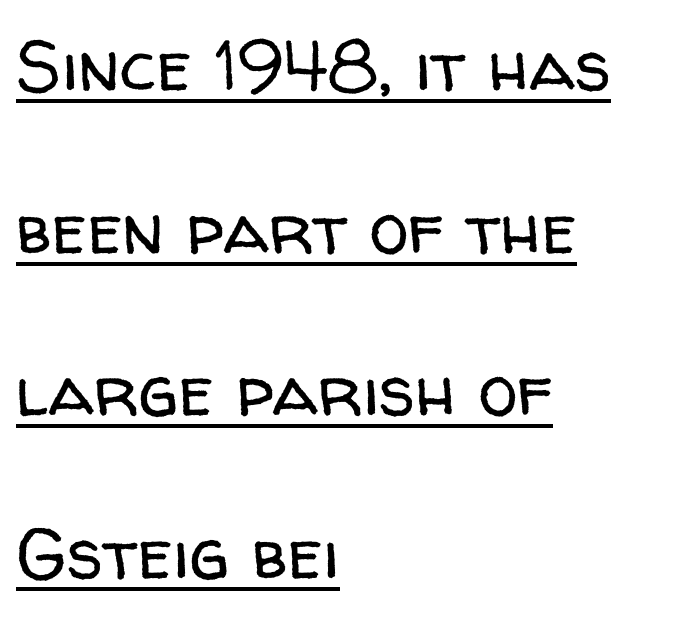
{"serif": "no", "italic": "no", "bold": "no", "weight": "regular", "width": "normal", "stroke_contrast": "low", "x_height": "medium", "monospaced": "no", "underline": "yes", "align": "left", "line_spacing": "loose", "line_spacing_ratio": 2.29, "letter_spacing": "normal", "letter_spacing_em": 0.0, "glyph_px": 71}
